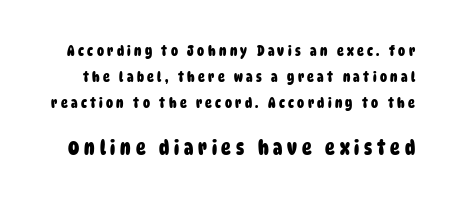
Q: Is the text bold? A: Yes.
Q: Is the text underlined? A: No.
Q: Is the spacing between letters normal or unusually wide? A: Unusually wide.
Q: Which block of text is set in a larger size, the first (top) or the second (bottom)? A: The second (bottom) one.
